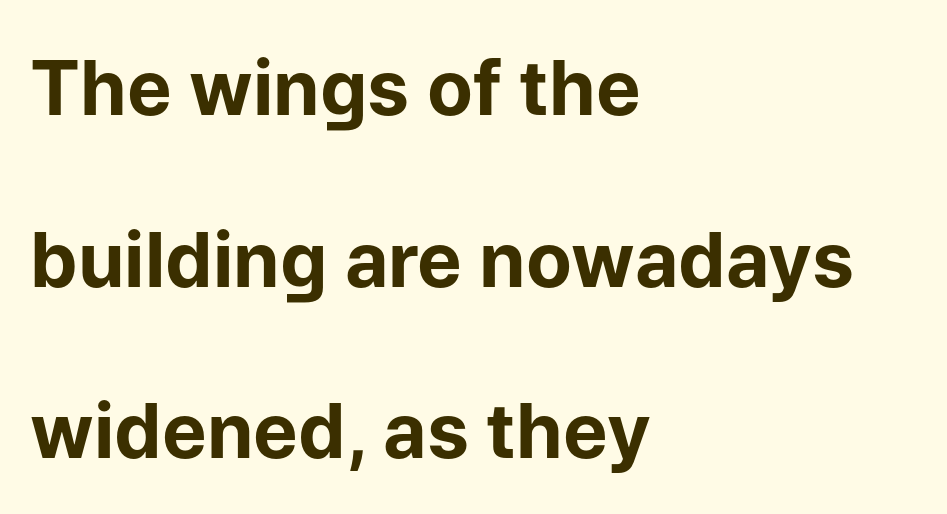
{"serif": "no", "italic": "no", "bold": "yes", "weight": "bold", "width": "normal", "stroke_contrast": "low", "x_height": "medium", "monospaced": "no", "underline": "no", "align": "left", "line_spacing": "loose", "line_spacing_ratio": 2.29, "letter_spacing": "normal", "letter_spacing_em": 0.0, "glyph_px": 75}
